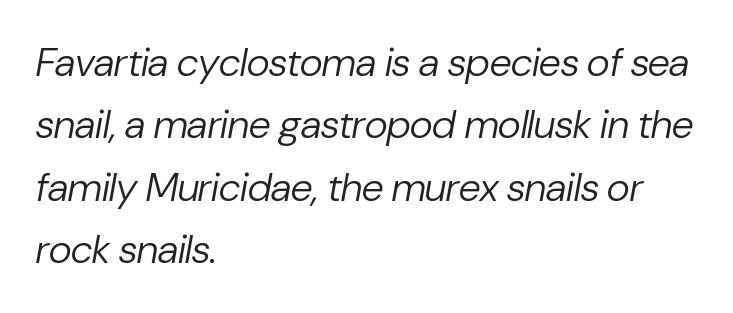
The image shows 40 px regular-weight type, italic (leaning right); set left-aligned, normal line spacing (1.56x), normal letter spacing, not underlined; low stroke contrast and a medium x-height.
